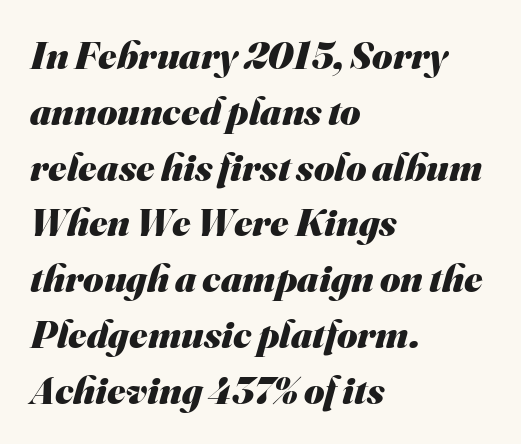
Q: Is the text bold? A: Yes.
Q: Is the typeface a serif or a sans-serif typeface? A: Sans-serif.
Q: Is the text underlined? A: No.
Q: How is the paragraph aligned? A: Left-aligned.
Q: Is the spacing between letters normal or unusually wide? A: Normal.
Q: Is the spacing between lines tight, normal or loose? A: Normal.
Q: Width (condensed, normal, or wide)? A: Normal.
Q: Stroke contrast? A: Medium.
Q: x-height? A: Small.
Q: Monospaced? A: No.
